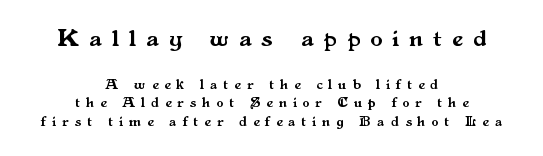
The setting favours the middle, as headings and verse often do. How are the letters spaced? Widely, with obvious added tracking. Italic? Not at all — the glyphs are vertical. These lines sit exactly where default settings would place them. Compare the two chunks: the upper has the greater cap height. Check under the words: just untouched page.
